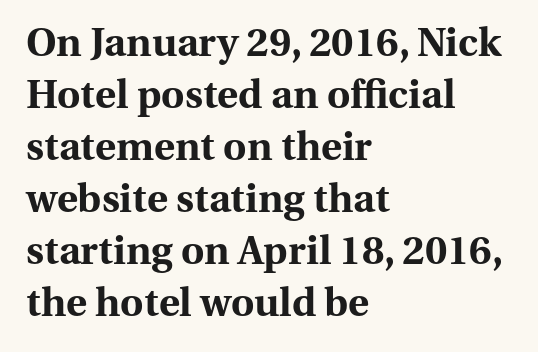
{"serif": "yes", "italic": "no", "bold": "yes", "weight": "bold", "width": "normal", "stroke_contrast": "medium", "x_height": "medium", "monospaced": "no", "underline": "no", "align": "left", "line_spacing": "normal", "line_spacing_ratio": 1.3, "letter_spacing": "normal", "letter_spacing_em": 0.0, "glyph_px": 40}
